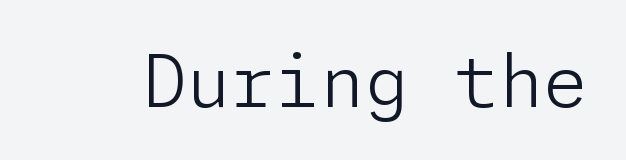
Q: Is the text bold? A: No.
Q: Is the text italic (slanted)? A: No, it is upright.
Q: Is the typeface a serif or a sans-serif typeface? A: Sans-serif.
Q: Is the text underlined? A: No.
Q: Is the spacing between letters normal or unusually wide? A: Normal.
Q: Width (condensed, normal, or wide)? A: Normal.
Q: Stroke contrast? A: Low.
Q: x-height? A: Medium.
